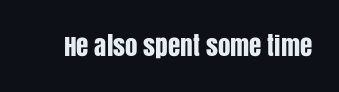
The image shows 25 px text type, upright; set normal letter spacing, not underlined.
